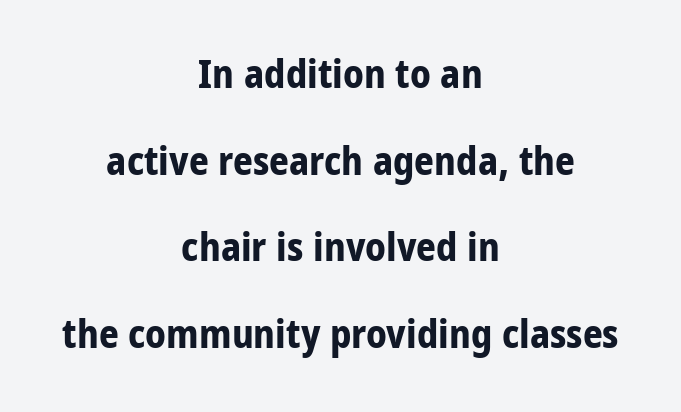
Q: Is the text bold? A: Yes.
Q: Is the text italic (slanted)? A: No, it is upright.
Q: Is the typeface a serif or a sans-serif typeface? A: Sans-serif.
Q: Is the text underlined? A: No.
Q: How is the paragraph aligned? A: Centered.
Q: Is the spacing between letters normal or unusually wide? A: Normal.
Q: Is the spacing between lines tight, normal or loose? A: Loose.
Q: Width (condensed, normal, or wide)? A: Condensed.
Q: Stroke contrast? A: Low.
Q: x-height? A: Large.
Q: Monospaced? A: No.
